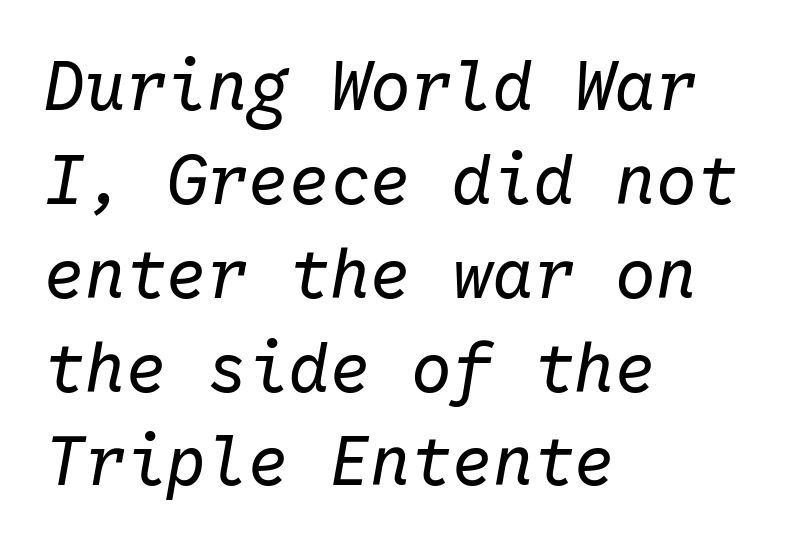
The image shows 68 px regular-weight type, italic (leaning right), monospaced; set left-aligned, normal line spacing (1.38x), normal letter spacing, not underlined; low stroke contrast and a medium x-height.
